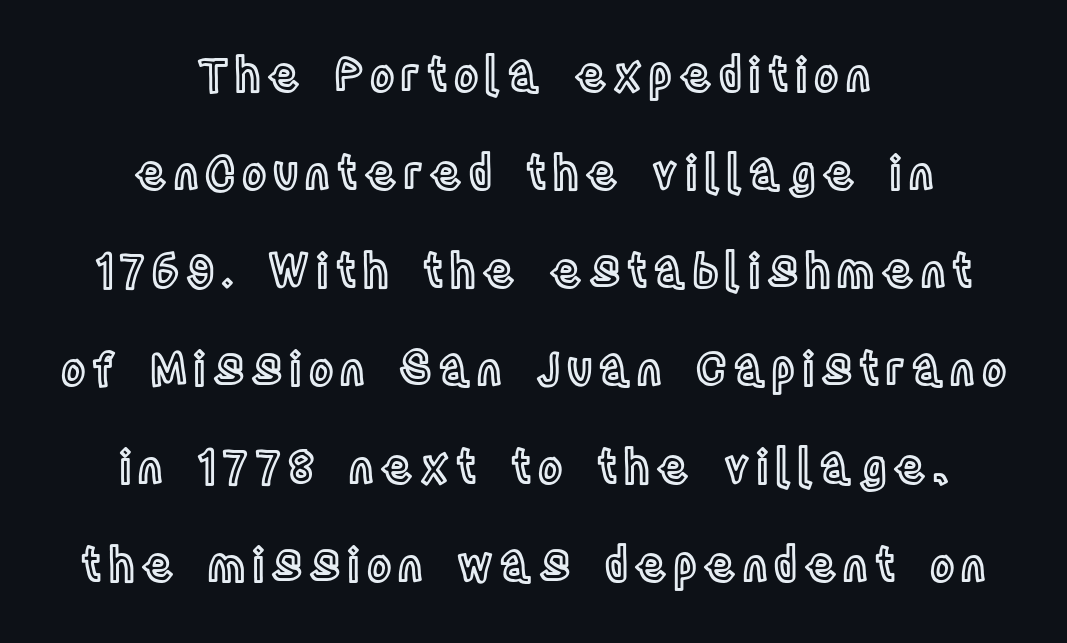
{"italic": "no", "width": "condensed", "x_height": "large", "monospaced": "no", "underline": "no", "align": "center", "line_spacing": "loose", "line_spacing_ratio": 2.13, "glyph_px": 46}
